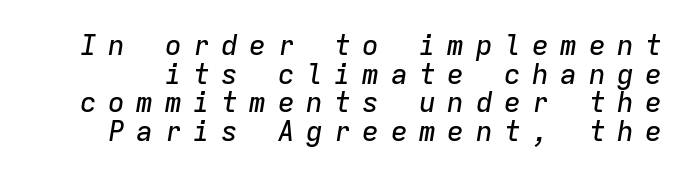
Q: Is the text italic (slanted)? A: Yes, it leans right by about 9 degrees.
Q: Is the text underlined? A: No.
Q: Is the spacing between letters normal or unusually wide? A: Unusually wide.
Q: Is the spacing between lines tight, normal or loose? A: Tight.
Q: Width (condensed, normal, or wide)? A: Normal.
Q: Stroke contrast? A: Low.
Q: x-height? A: Medium.
Q: Monospaced? A: Yes.
